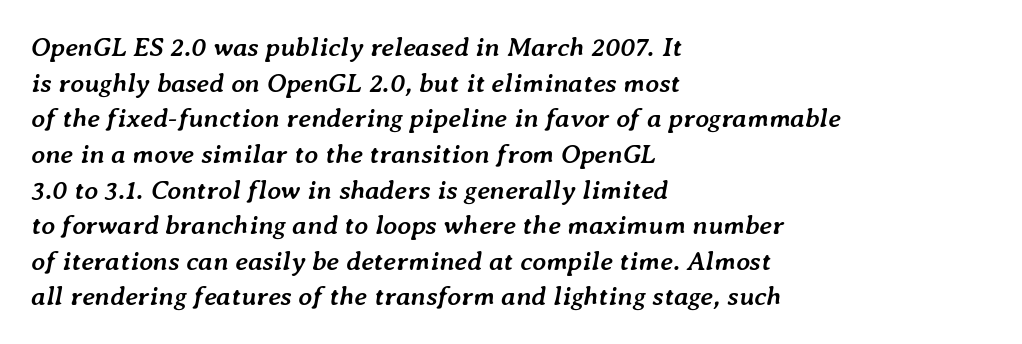
{"italic": "yes", "lean": "right", "slant_degrees": 7, "bold": "yes", "underline": "no", "align": "left", "line_spacing": "normal", "line_spacing_ratio": 1.32, "letter_spacing": "normal", "letter_spacing_em": 0.0, "glyph_px": 27}
